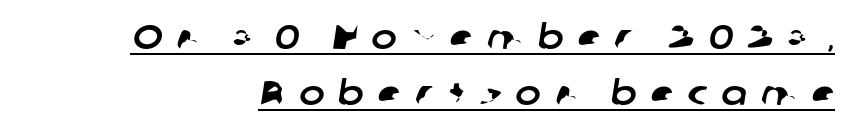
The face used here is rendered with a markedly widened letterfit. Does a line run under the words? Yes, clearly. Looks like regular typesetting: each glyph gets only the width it needs. Serif or sans? Sans — the stroke terminals are bare.
